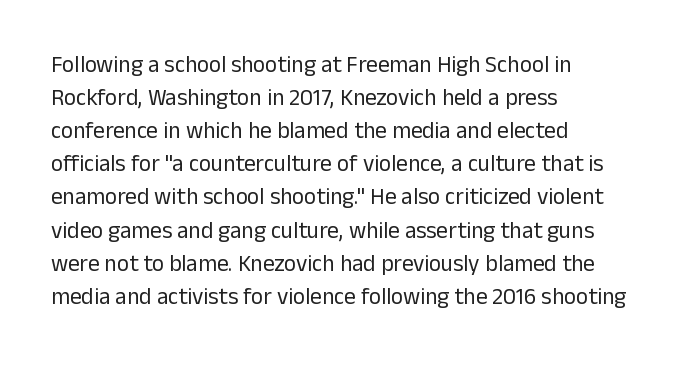
Does extra space separate the letters? No, they use regular spacing. The rendering anchors every line to the left-hand side. The axis of the letterforms is exactly vertical. These lines sit exactly where default settings would place them. Ink coverage per letter is moderate at most. Bare-footed words on every line.
